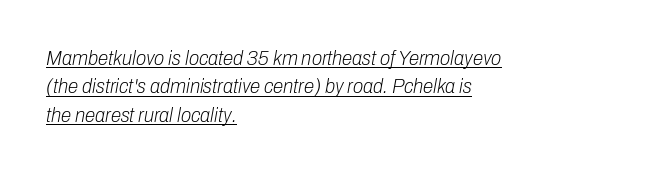
The image shows 21 px text type, italic (leaning right); set left-aligned, normal line spacing (1.35x), normal letter spacing, underlined.
